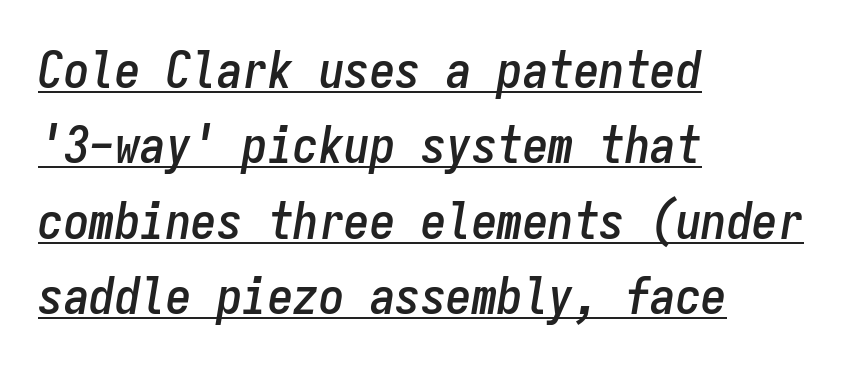
{"italic": "yes", "lean": "right", "slant_degrees": 9, "width": "condensed", "stroke_contrast": "low", "x_height": "medium", "monospaced": "yes", "underline": "yes", "align": "left", "line_spacing": "normal", "line_spacing_ratio": 1.48, "letter_spacing": "normal", "letter_spacing_em": 0.0, "glyph_px": 51}
